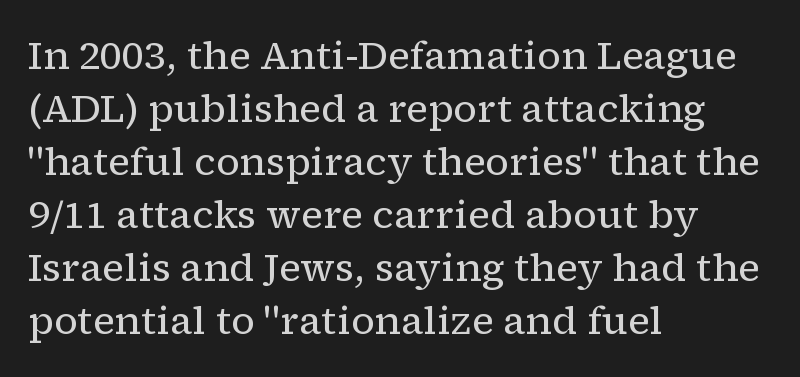
You can tell it's not italic because the verticals are truly vertical. These lines stack with their left ends in a neat column. Do the characters align in a grid? No, the font is proportional. Look at the bottom of the vertical strokes: they flare into serifs here. Students, note that the glyphs here touch the page at normal intervals.
